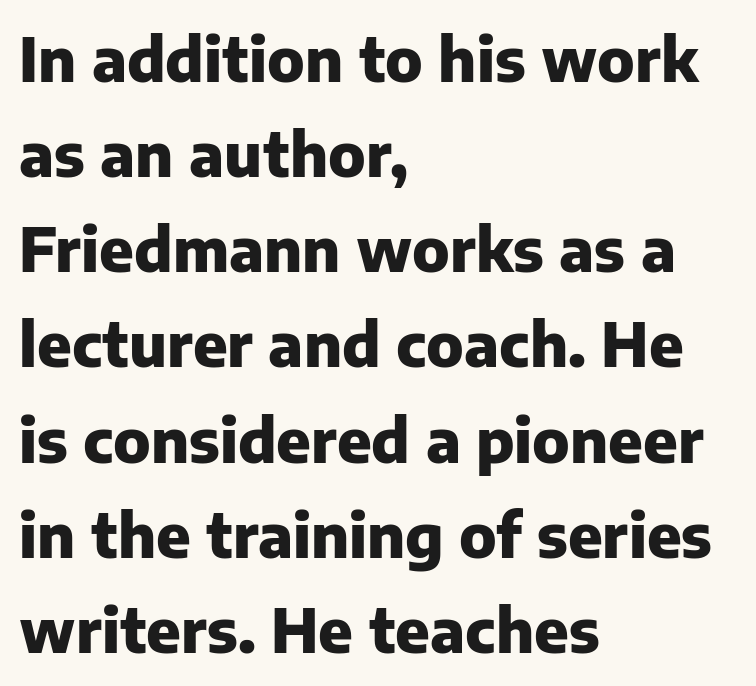
The rendering uses a bold face; every stroke is thick and dark. When letters stand straight like this, we call the style roman or upright. Descenders hang freely into open space. Vertical spacing — default. The typeface chosen for these lines omits serifs. Here the glyphs are tracked normally, forming tight word shapes.
